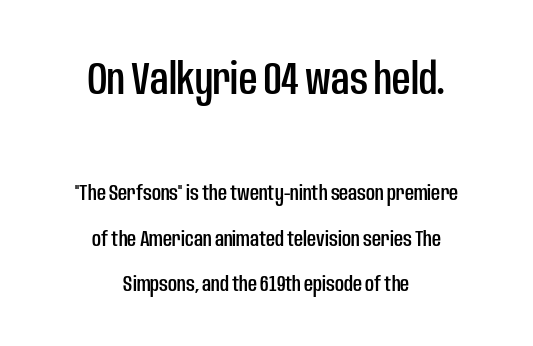
The image shows 45 px condensed sans-serif type, upright; set centered, loose line spacing (2.07x), normal letter spacing, not underlined; the first (top) block is 2.05x larger; low stroke contrast and a large x-height.
